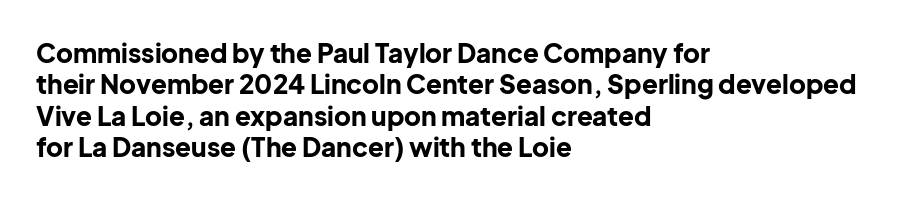
{"italic": "no", "bold": "yes", "underline": "no", "align": "left", "line_spacing_ratio": 1.21, "letter_spacing": "normal", "letter_spacing_em": 0.0, "glyph_px": 26}
